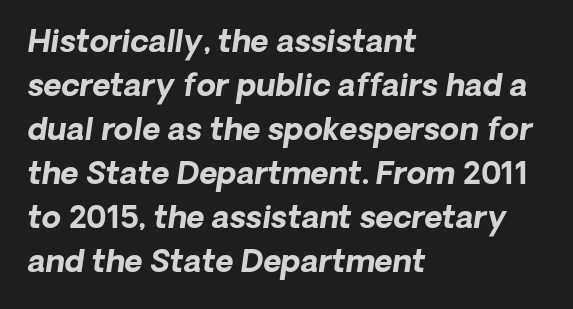
{"serif": "no", "bold": "yes", "weight": "bold", "width": "normal", "stroke_contrast": "low", "x_height": "medium", "monospaced": "no", "underline": "no", "align": "left", "line_spacing": "normal", "line_spacing_ratio": 1.42, "letter_spacing": "normal", "letter_spacing_em": 0.0, "glyph_px": 31}
